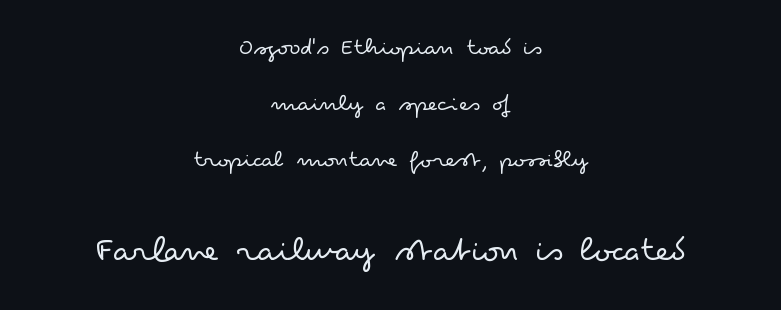
Centered paragraph, ragged on both sides. Any mark beneath the type? The region is blank. Bold? No — there's no thickening of the strokes. Honestly, the letter spacing is just normal — you wouldn't notice it.
